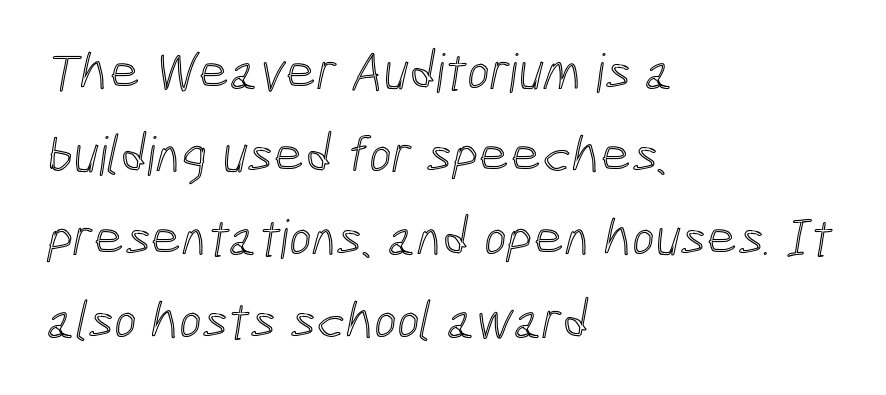
Teacher's note: observe the even left margin — that is flush-left alignment. Is the letter spacing exaggerated? No — it looks like the ordinary default. What's the leading like? Ordinary, nothing unusual. The space beneath each line is pristine and unruled. You could not count columns in this text — the font is proportionally spaced.
